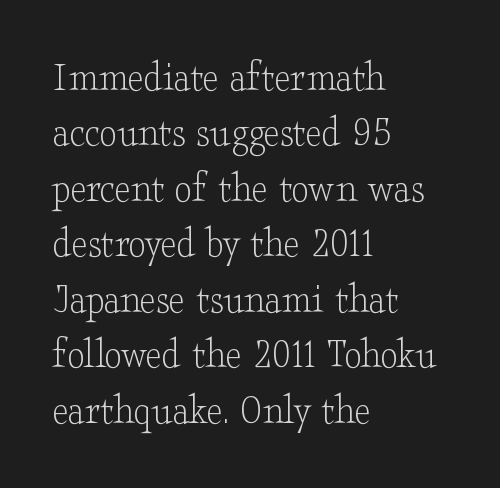
The image shows 44 px light, wide serif type, upright; set left-aligned, normal line spacing (1.26x), normal letter spacing, not underlined; low stroke contrast and a small x-height.
